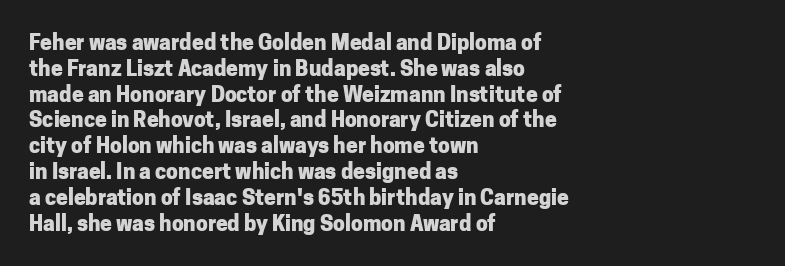
Q: Is the text bold? A: Yes.
Q: Is the text italic (slanted)? A: No, it is upright.
Q: Is the text underlined? A: No.
Q: How is the paragraph aligned? A: Left-aligned.
Q: Is the spacing between letters normal or unusually wide? A: Normal.
